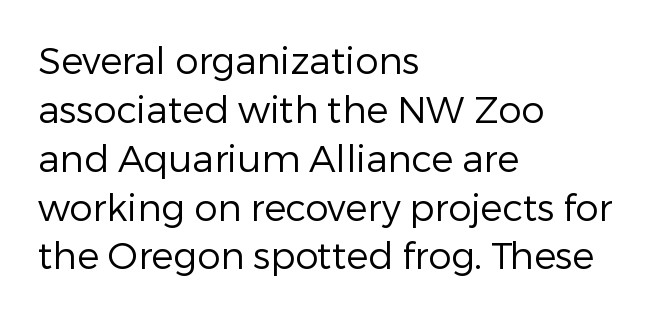
The type is set solid horizontally, with unmodified tracking. The words here are not underlined. A typesetter would call this leading conventional body-copy spacing. No heavy texture on the line: the type isn't bold. These lines are rendered in a variable-pitch font. Typographically, this falls in the sans-serif category.
